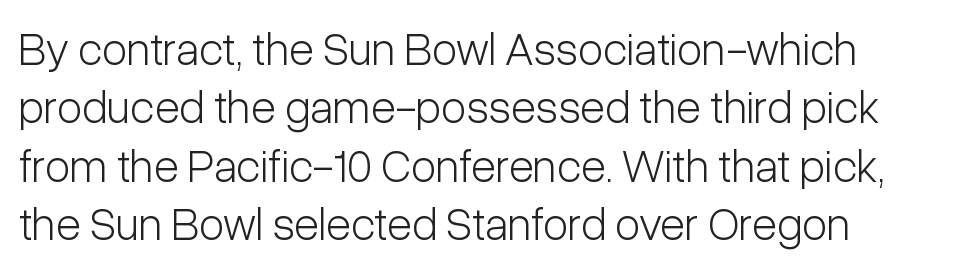
{"serif": "no", "italic": "no", "bold": "no", "weight": "light", "width": "condensed", "stroke_contrast": "low", "x_height": "medium", "monospaced": "no", "underline": "no", "line_spacing": "normal", "line_spacing_ratio": 1.27, "letter_spacing": "normal", "letter_spacing_em": 0.0, "glyph_px": 46}
